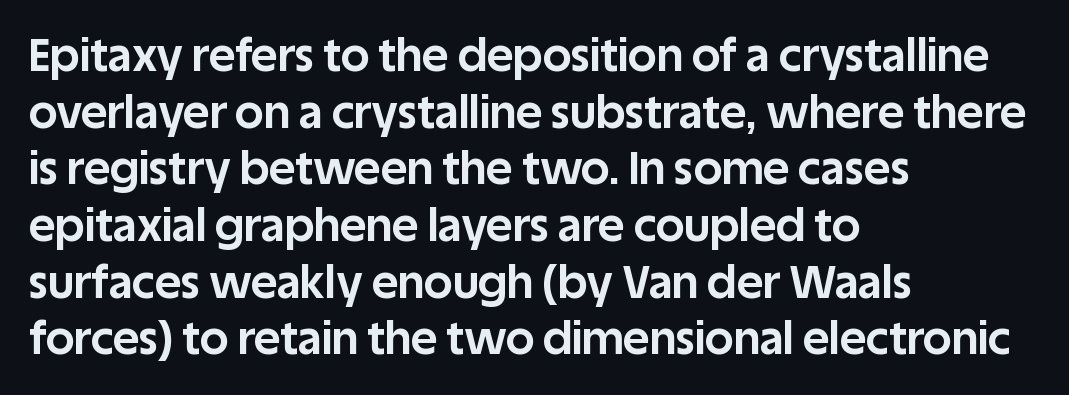
These lines were composed using upright roman letters. Do the characters align in a grid? No, the font is proportional. Spacing between characters is what you'd get straight out of the box. The lines sit at an ordinary, default distance from one another. Heft: maximum for text — a bold. The font family rendered here belongs to the sans-serif group.
